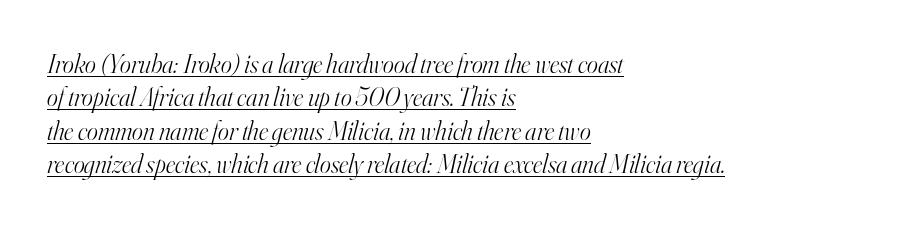
The image shows 26 px text type, italic (leaning right); set left-aligned, normal line spacing (1.28x), normal letter spacing, underlined.
